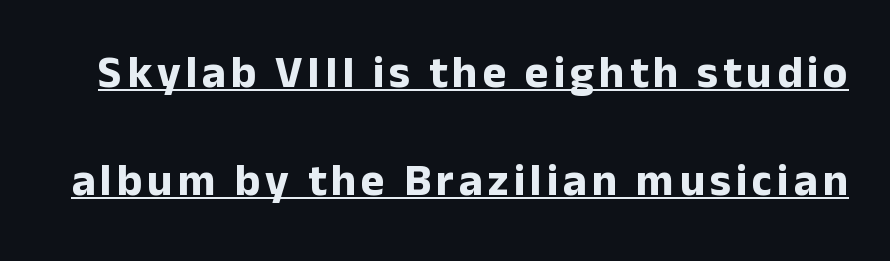
Character widths vary here, with narrow letters taking less room than wide ones. The face used here appears with an underline applied. What kind of face is this? One without serifs — a sans. Caption: bold face, heavy strokes. The space between consecutive lines is lavish.
